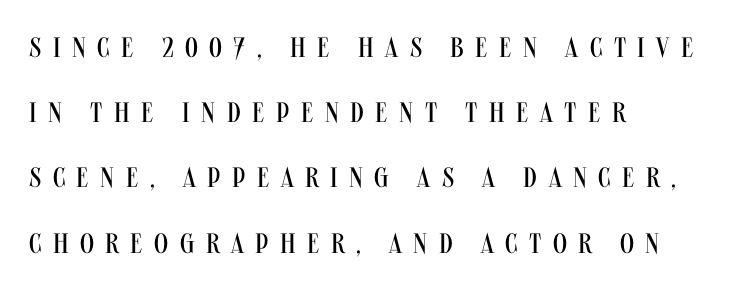
The strip under each line holds only bare page. All the whitespace from short lines collects on the right. In terms of leading, this rendering errs on the spacious side. A roman cut, with each character standing at attention. Letter spacing: wide. Think standard paragraph weight, or any step lighter than that.
